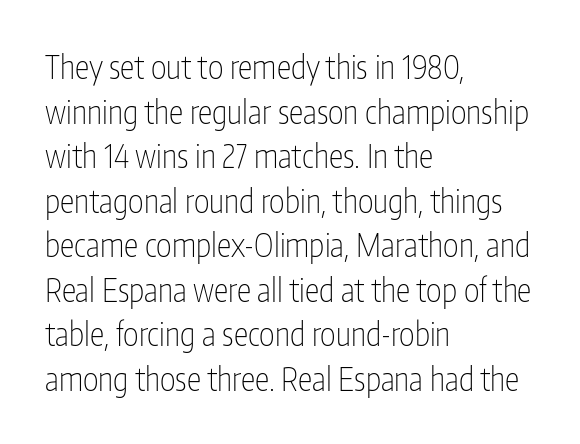
Q: Is the text bold? A: No.
Q: Is the text italic (slanted)? A: No, it is upright.
Q: Is the typeface a serif or a sans-serif typeface? A: Sans-serif.
Q: Is the text underlined? A: No.
Q: How is the paragraph aligned? A: Left-aligned.
Q: Is the spacing between letters normal or unusually wide? A: Normal.
Q: Is the spacing between lines tight, normal or loose? A: Normal.
Q: Width (condensed, normal, or wide)? A: Condensed.
Q: Stroke contrast? A: Low.
Q: x-height? A: Medium.
Q: Monospaced? A: No.
